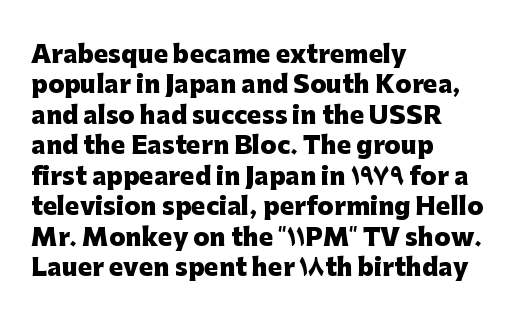
The image shows 24 px bold type, upright; set left-aligned, normal line spacing (1.27x), normal letter spacing, not underlined.
